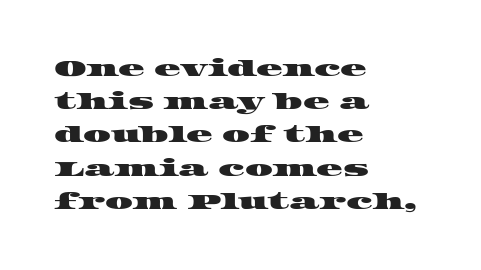
The image shows 22 px text type; set left-aligned, normal line spacing (1.51x), normal letter spacing, not underlined.
